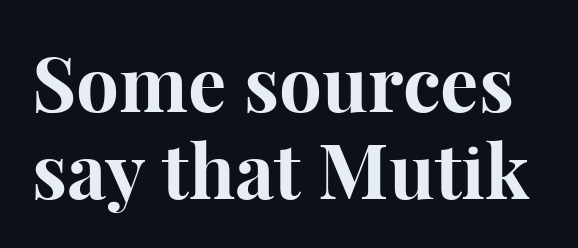
The image shows 76 px bold serif type, upright; set tight line spacing (1.14x), normal letter spacing, not underlined; high stroke contrast and a medium x-height.
